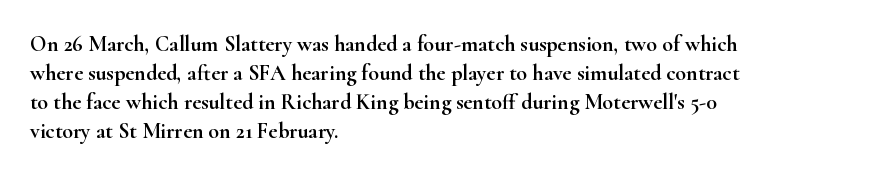
It's the straight-up-and-down kind of type. The horizontal fit of the characters is conventional and even. These lines are set flush left with a ragged right edge. Glance below the letters and you will spot only blank space.
